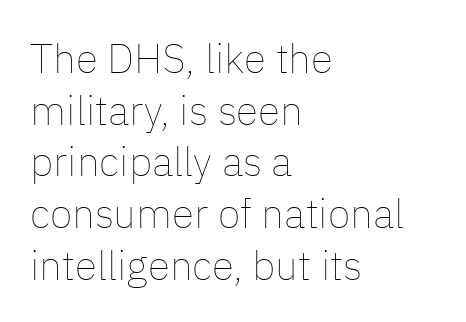
This sample uses an upright cut, with every glyph sitting square on the baseline. If you measured baseline to baseline, you'd find a middling distance. The rendering uses natural spacing where letterforms have individual widths. The letterforms sit shoulder to shoulder at normal distance. Weight: regular or lighter.
